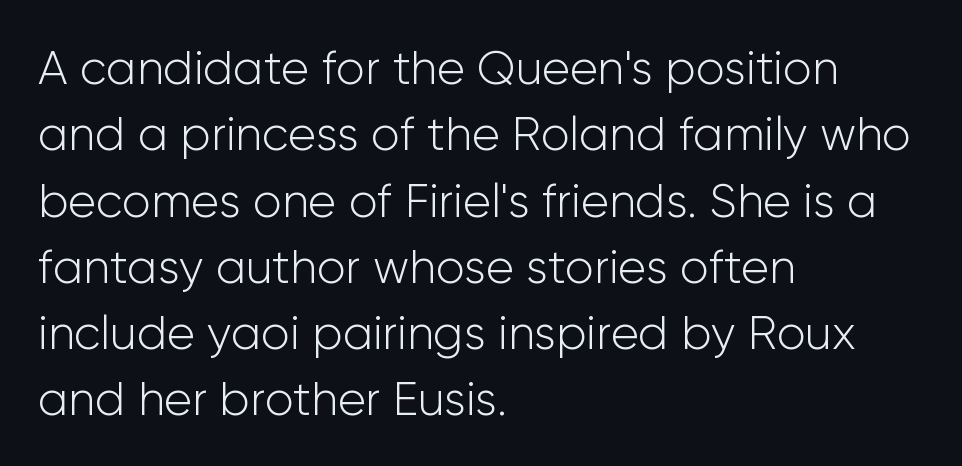
All the whitespace from short lines collects on the right. Each letter keeps its own natural width here, so spacing adapts to shape. This is the regular roman posture of the typeface. The rendering keeps characters at their native spacing. How would I describe the line gaps? Plain and ordinary. Weight: in the light-to-regular range.
